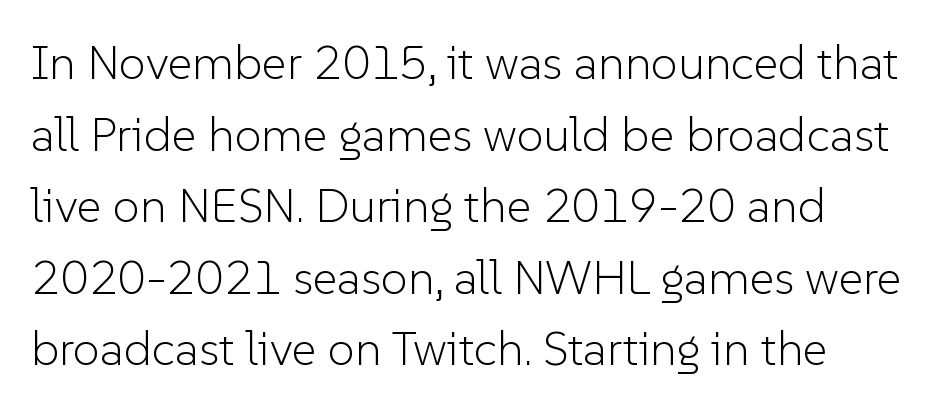
The image shows 48 px light sans-serif type, upright; set normal line spacing (1.49x), normal letter spacing, not underlined; low stroke contrast and a medium x-height.
